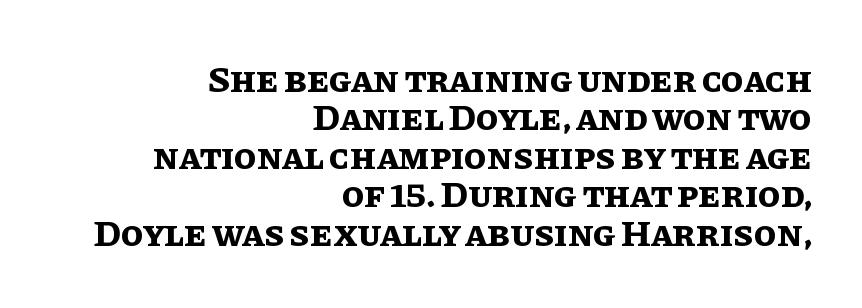
Q: Is the text bold? A: Yes.
Q: Is the text italic (slanted)? A: No, it is upright.
Q: Is the text underlined? A: No.
Q: How is the paragraph aligned? A: Right-aligned.
Q: Is the spacing between letters normal or unusually wide? A: Normal.
Q: Is the spacing between lines tight, normal or loose? A: Tight.
Q: Width (condensed, normal, or wide)? A: Normal.
Q: Stroke contrast? A: Low.
Q: x-height? A: Large.
Q: Monospaced? A: No.
